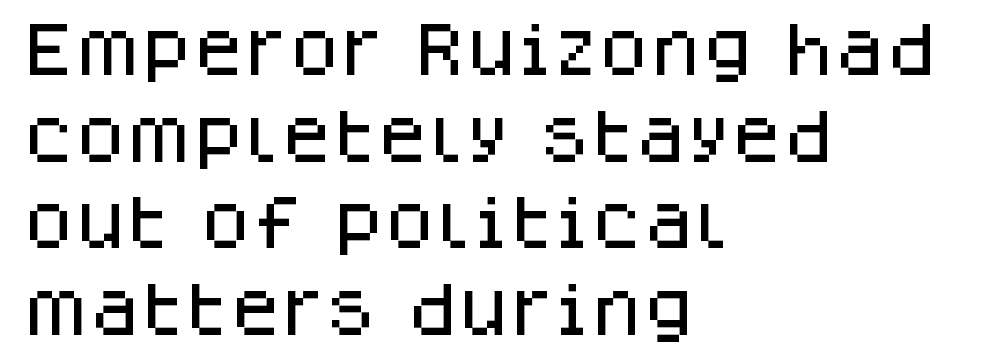
Q: Is the text italic (slanted)? A: No, it is upright.
Q: Is the typeface a serif or a sans-serif typeface? A: Sans-serif.
Q: Is the text underlined? A: No.
Q: How is the paragraph aligned? A: Left-aligned.
Q: Is the spacing between letters normal or unusually wide? A: Normal.
Q: Is the spacing between lines tight, normal or loose? A: Normal.
Q: Width (condensed, normal, or wide)? A: Normal.
Q: Stroke contrast? A: Low.
Q: x-height? A: Large.
Q: Monospaced? A: No.
